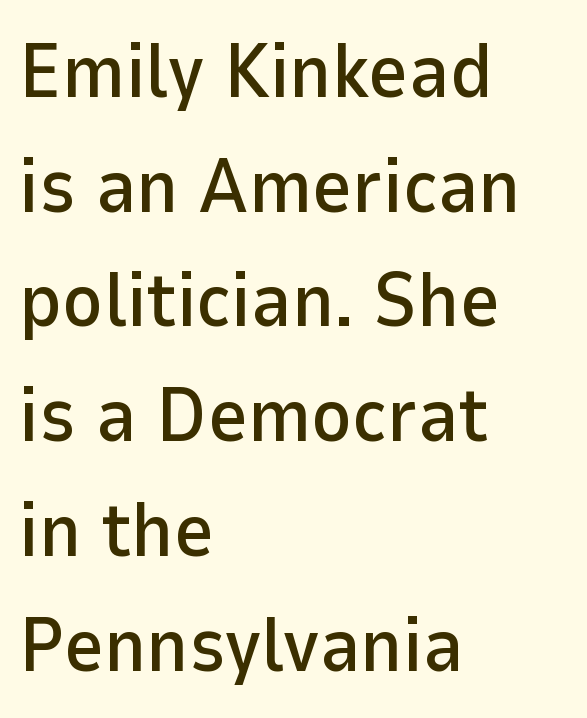
The image shows 77 px sans-serif type, upright; set left-aligned, normal line spacing (1.49x), normal letter spacing, not underlined; low stroke contrast and a medium x-height.
